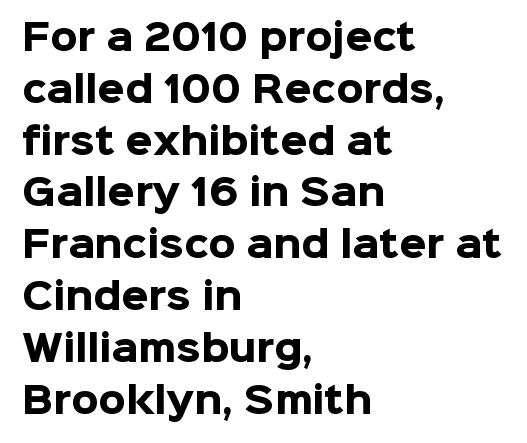
{"serif": "no", "italic": "no", "bold": "yes", "weight": "heavy", "width": "normal", "stroke_contrast": "low", "x_height": "medium", "monospaced": "no", "underline": "no", "align": "left", "line_spacing": "normal", "line_spacing_ratio": 1.48, "letter_spacing": "normal", "letter_spacing_em": 0.0, "glyph_px": 35}
